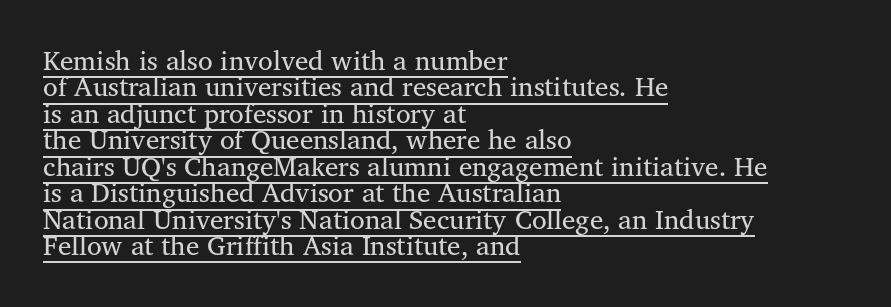
Q: Is the text bold? A: No.
Q: Is the text italic (slanted)? A: No, it is upright.
Q: Is the text underlined? A: Yes.
Q: How is the paragraph aligned? A: Left-aligned.
Q: Is the spacing between letters normal or unusually wide? A: Normal.
Q: Is the spacing between lines tight, normal or loose? A: Tight.
